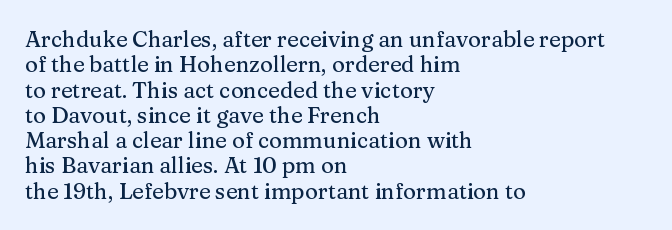
The image shows 22 px text type, upright; set left-aligned, tight line spacing (1.15x), normal letter spacing, not underlined.
